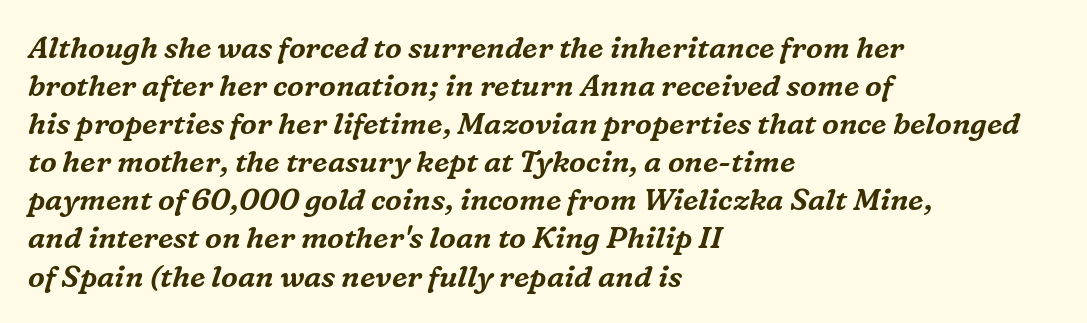
Q: Is the text italic (slanted)? A: Yes, it leans right by about 16 degrees.
Q: Is the typeface a serif or a sans-serif typeface? A: Serif.
Q: Is the text underlined? A: No.
Q: How is the paragraph aligned? A: Left-aligned.
Q: Is the spacing between letters normal or unusually wide? A: Normal.
Q: Is the spacing between lines tight, normal or loose? A: Normal.
Q: Width (condensed, normal, or wide)? A: Normal.
Q: Stroke contrast? A: Medium.
Q: x-height? A: Medium.
Q: Monospaced? A: No.
